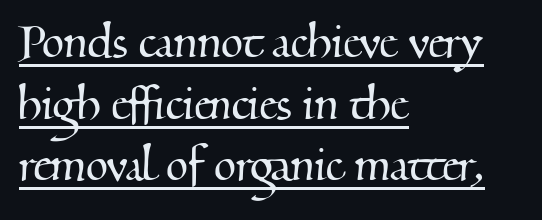
The image shows 57 px serif type; set left-aligned, tight line spacing (1.08x), normal letter spacing, underlined; medium stroke contrast and a small x-height.
